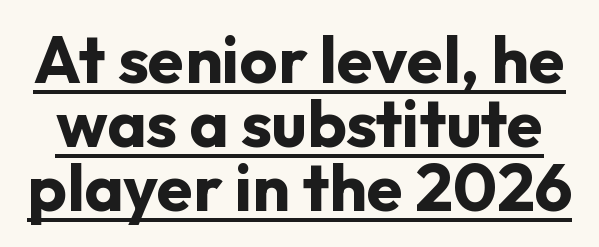
The image shows 66 px bold sans-serif type, upright; set tight line spacing (0.97x), normal letter spacing, underlined; low stroke contrast and a medium x-height.
